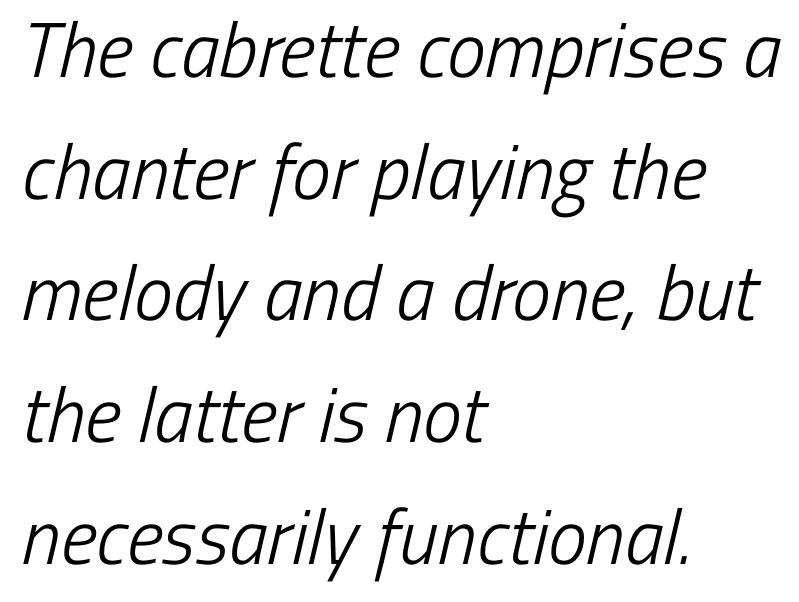
{"serif": "no", "bold": "no", "weight": "light", "width": "condensed", "stroke_contrast": "low", "x_height": "medium", "monospaced": "no", "underline": "no", "align": "left", "line_spacing": "normal", "line_spacing_ratio": 1.56, "letter_spacing": "normal", "letter_spacing_em": 0.0, "glyph_px": 78}
